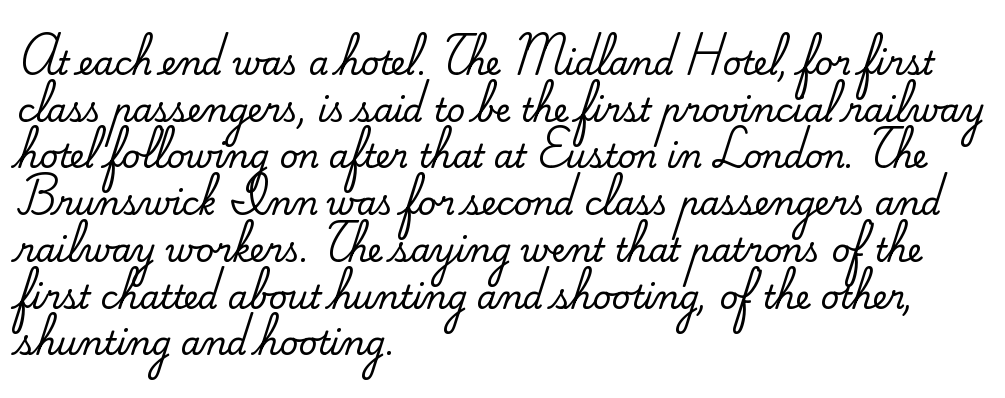
Whoever set this chose a conventional vertical rhythm. Regarding serifs, this sample has them. Has an underline been added? It has not. What stands out about the letter spacing? Nothing — it is the standard amount. Think of a printed novel: that variable character pitch is what you see here.
